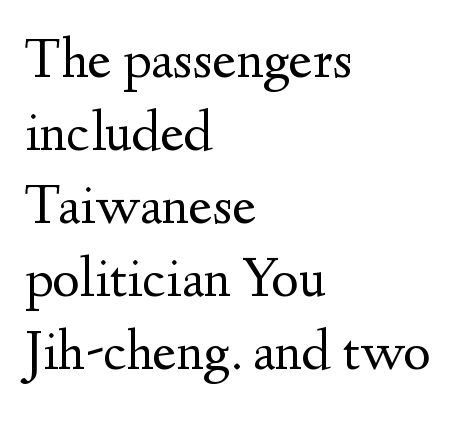
The horizontal fit of the characters is conventional and even. A light-to-regular cut is what we see here. Left-aligned paragraph, ragged on the right. The font family rendered here belongs to the serif group. The letters stand upright; this is a roman face.
